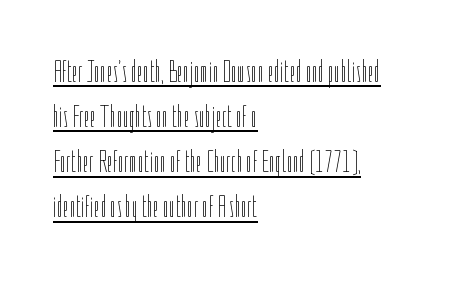
Q: Is the text bold? A: No.
Q: Is the text italic (slanted)? A: No, it is upright.
Q: Is the text underlined? A: Yes.
Q: How is the paragraph aligned? A: Left-aligned.
Q: Is the spacing between letters normal or unusually wide? A: Normal.
Q: Is the spacing between lines tight, normal or loose? A: Normal.
Q: Width (condensed, normal, or wide)? A: Condensed.
Q: Stroke contrast? A: Low.
Q: x-height? A: Medium.
Q: Monospaced? A: No.
